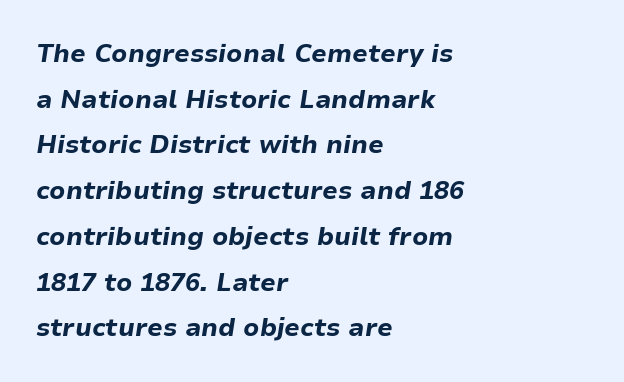
Q: Is the text bold? A: Yes.
Q: Is the text italic (slanted)? A: Yes, it leans right by about 9 degrees.
Q: Is the text underlined? A: No.
Q: How is the paragraph aligned? A: Left-aligned.
Q: Is the spacing between letters normal or unusually wide? A: Normal.
